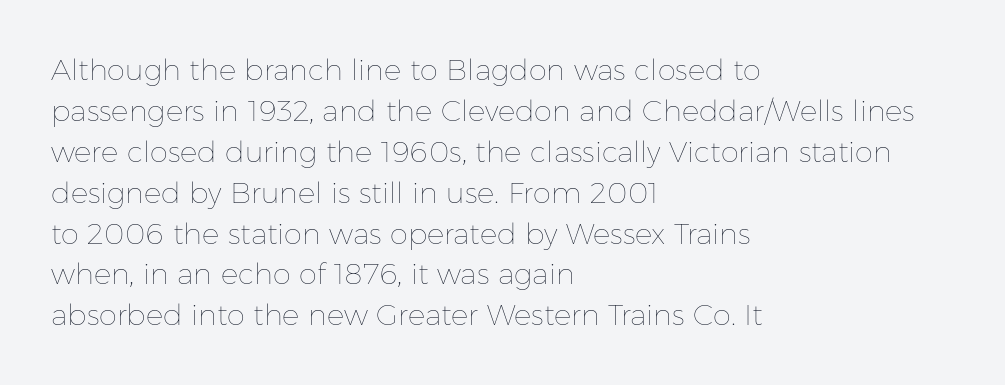
{"italic": "no", "bold": "no", "weight": "thin", "width": "normal", "stroke_contrast": "low", "x_height": "medium", "monospaced": "no", "underline": "no", "align": "left", "line_spacing": "normal", "line_spacing_ratio": 1.41, "letter_spacing": "normal", "letter_spacing_em": 0.0, "glyph_px": 29}
